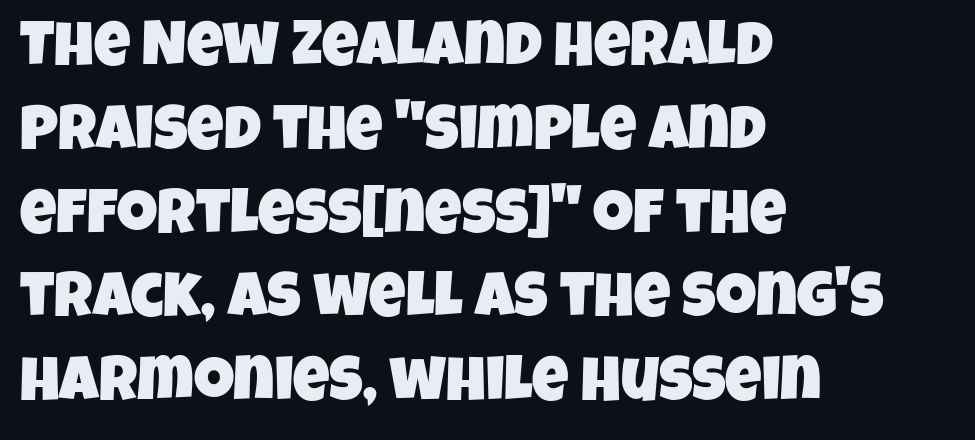
The letterforms sit shoulder to shoulder at normal distance. The designer left line spacing at the default. The string is rendered with underlining switched off. Varying glyph widths throughout — classic text-font behaviour. This sample uses a sans-serif face.
